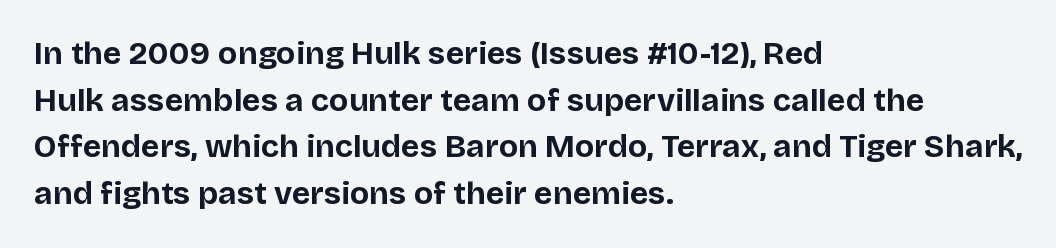
The image shows 32 px bold sans-serif type, upright; set left-aligned, normal line spacing (1.46x), normal letter spacing, not underlined; low stroke contrast and a large x-height.
